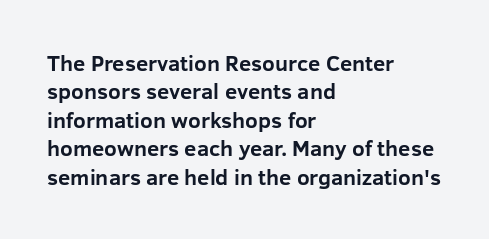
The image shows 22 px bold type, upright; set left-aligned, normal line spacing (1.29x), normal letter spacing, not underlined.
